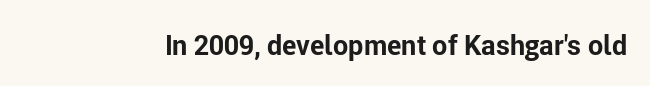
Q: Is the text bold? A: Yes.
Q: Is the text italic (slanted)? A: No, it is upright.
Q: Is the text underlined? A: No.
Q: Is the spacing between letters normal or unusually wide? A: Normal.
